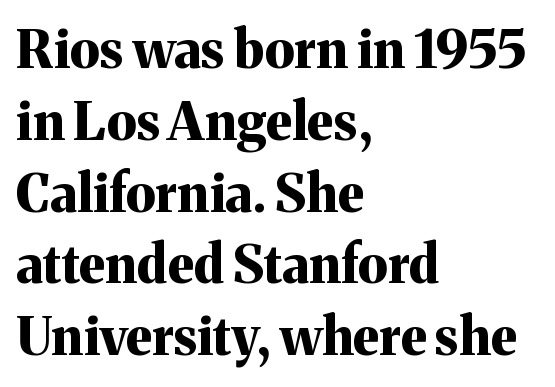
The image shows 52 px bold serif type, upright; set left-aligned, normal line spacing (1.38x), normal letter spacing, not underlined; medium stroke contrast and a medium x-height.
